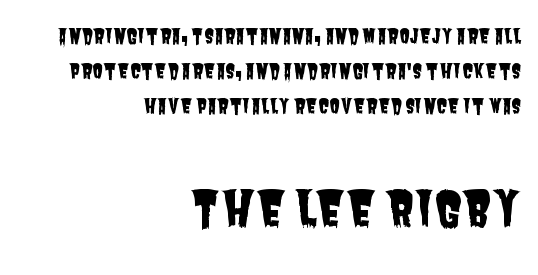
{"serif": "no", "width": "condensed", "stroke_contrast": "low", "x_height": "large", "monospaced": "no", "underline": "no", "align": "right", "line_spacing_ratio": 1.76, "letter_spacing": "normal", "letter_spacing_em": 0.0, "larger_block": "second", "size_ratio": 2.45, "glyph_px": 49}
